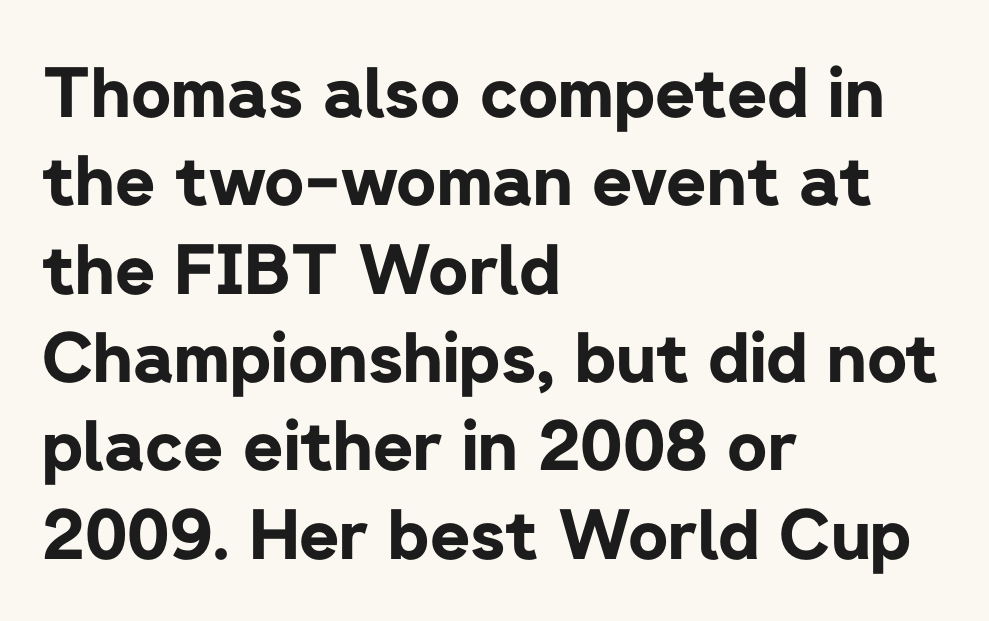
{"serif": "no", "italic": "no", "bold": "yes", "weight": "bold", "width": "normal", "stroke_contrast": "low", "x_height": "medium", "monospaced": "no", "underline": "no", "align": "left", "line_spacing": "normal", "line_spacing_ratio": 1.28, "letter_spacing": "normal", "letter_spacing_em": 0.0, "glyph_px": 69}
